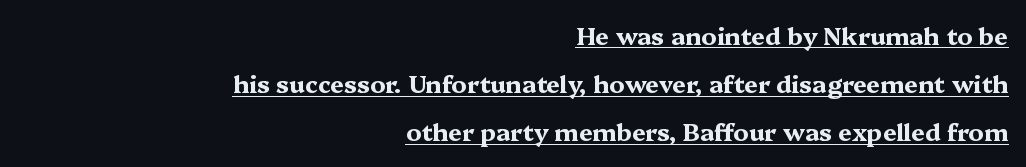
Nope, not italic — everything's standing straight. Layout note: lines flush right. Caption: lettering with a line underneath. The gaps between neighbouring characters are ordinary and unremarkable. Vertical spacing — loose. Students, this is bold: see how much ink each stroke carries.
